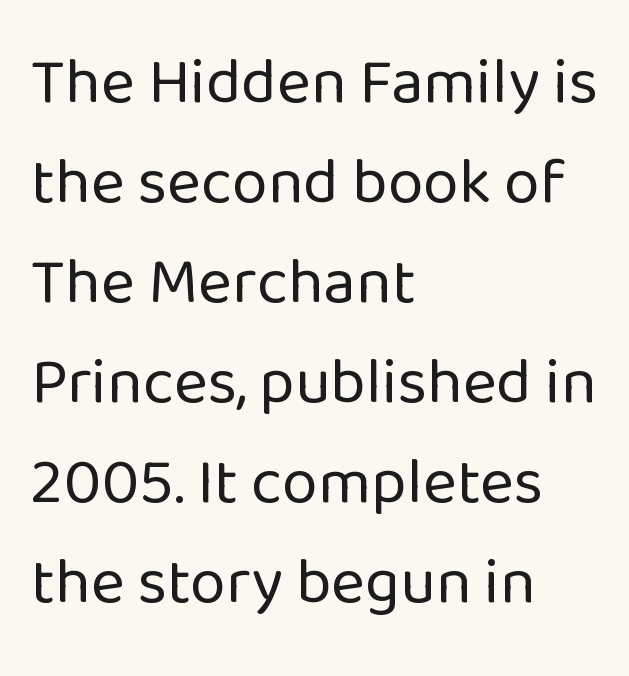
The gaps between neighbouring characters are ordinary and unremarkable. The text was rendered using a sans face with plain stroke endings. The passage shown is typed in a proportional face where columns would drift. The glyphs are unaccompanied by any horizontal stroke below them.
